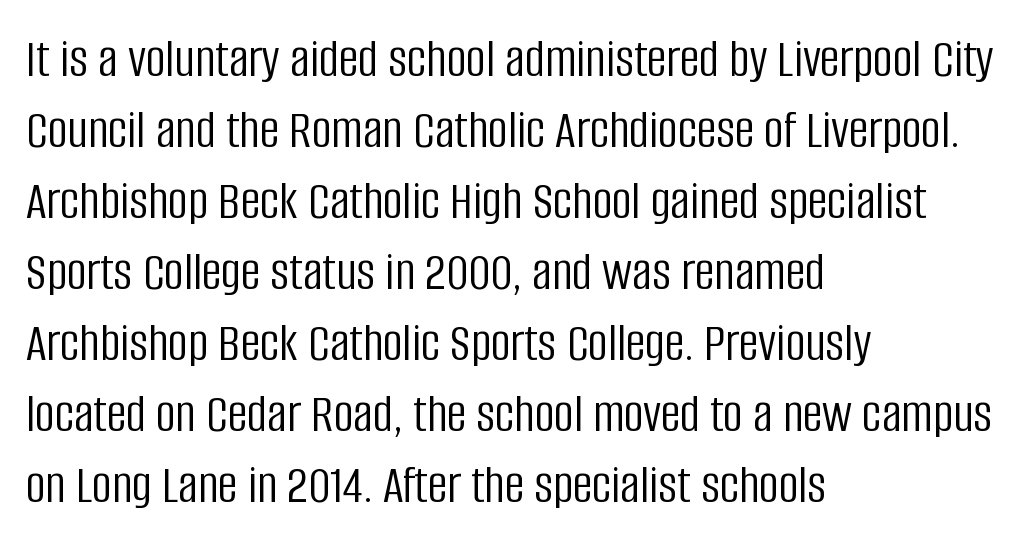
{"serif": "no", "italic": "no", "bold": "no", "weight": "light", "width": "condensed", "stroke_contrast": "low", "x_height": "large", "monospaced": "no", "underline": "no", "align": "left", "line_spacing": "normal", "line_spacing_ratio": 1.29, "letter_spacing": "normal", "letter_spacing_em": 0.0, "glyph_px": 55}
